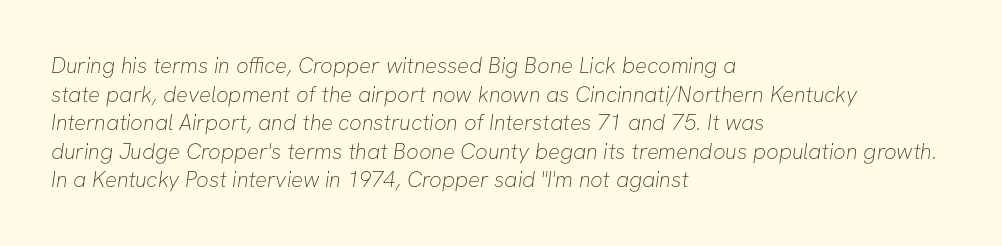
The image shows 22 px text type; set left-aligned, normal line spacing (1.3x), normal letter spacing, not underlined.
